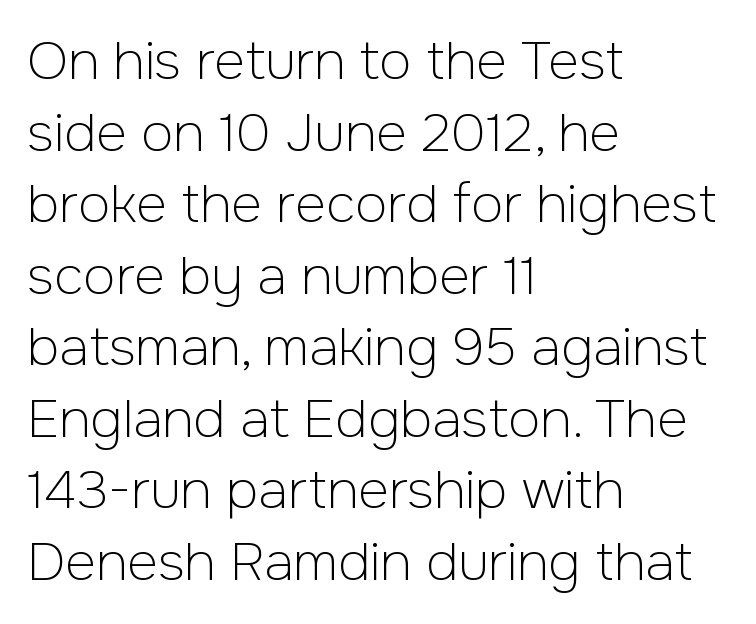
The weight tops out at a normal text grade. This block has exactly the height ordinary leading produces. Proportional: the letters do not fall into vertical columns. Descenders are the only things crossing below the line. Grotesque or geometric, the face here clearly has no serifs. Tracking value appears to be zero — textbook default spacing.
